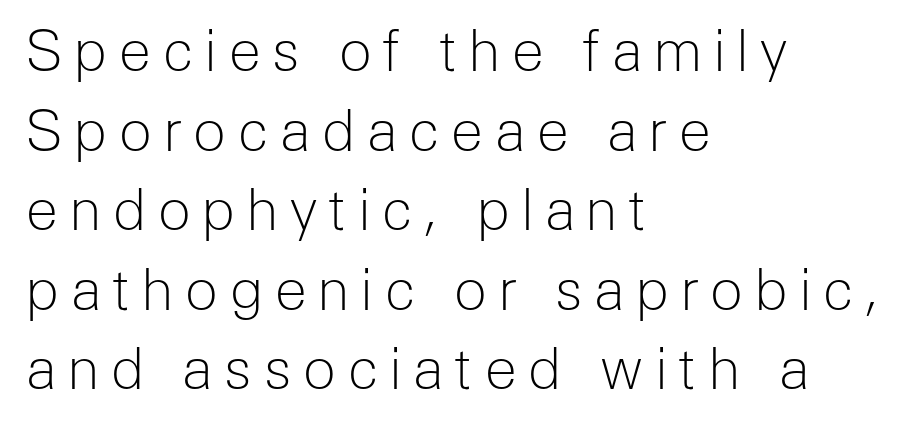
The image shows 56 px light sans-serif type, upright; set left-aligned, normal line spacing (1.42x), not underlined; low stroke contrast and a medium x-height.
